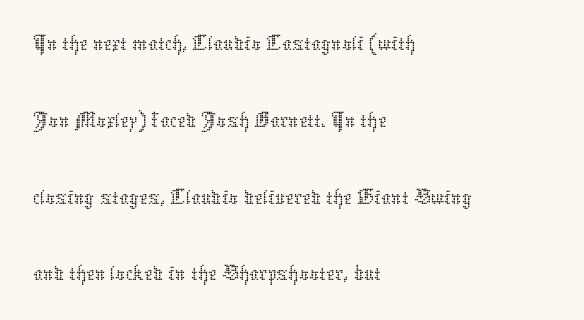
The image shows 48 px thin type, upright; set left-aligned, normal line spacing (1.6x), normal letter spacing, not underlined; low stroke contrast and a medium x-height.
